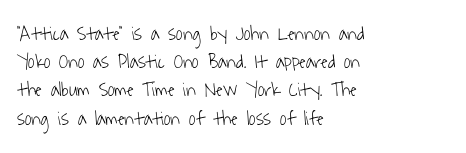
{"bold": "no", "underline": "no", "align": "left", "line_spacing": "normal", "line_spacing_ratio": 1.41, "letter_spacing": "normal", "letter_spacing_em": 0.0, "glyph_px": 20}
